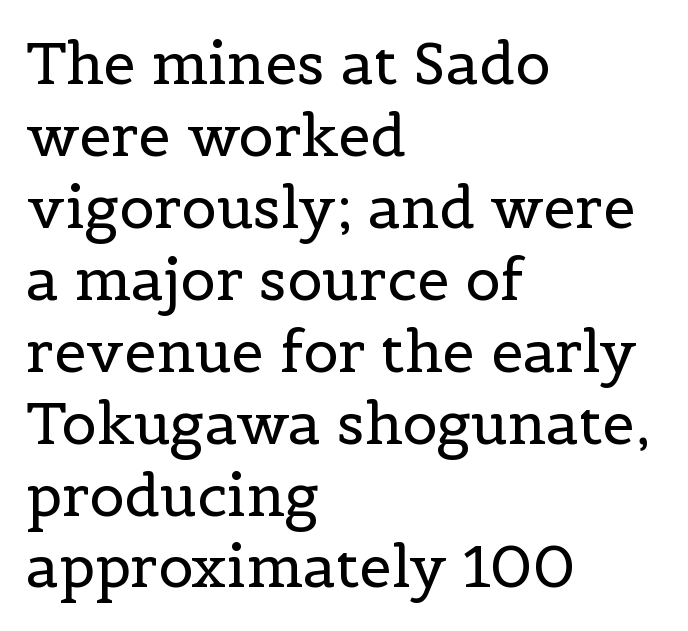
Q: Is the text bold? A: No.
Q: Is the text italic (slanted)? A: No, it is upright.
Q: Is the typeface a serif or a sans-serif typeface? A: Serif.
Q: Is the text underlined? A: No.
Q: How is the paragraph aligned? A: Left-aligned.
Q: Is the spacing between letters normal or unusually wide? A: Normal.
Q: Width (condensed, normal, or wide)? A: Normal.
Q: x-height? A: Medium.
Q: Monospaced? A: No.
